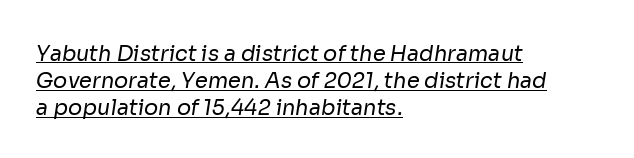
The weight tops out at a normal text grade. These lines stack with their left ends in a neat column. Inter-character spacing is left at the font's built-in metrics. Students, observe: this is what conventionally led text looks like. Underlined type.
